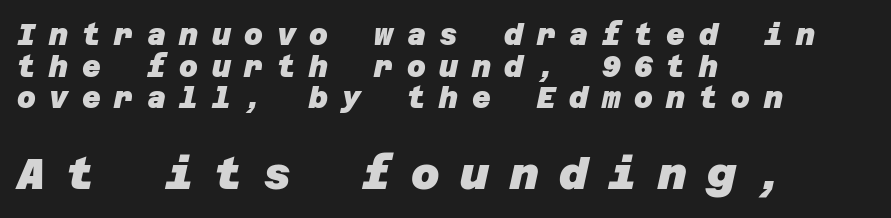
Q: Is the text bold? A: Yes.
Q: Is the typeface a serif or a sans-serif typeface? A: Sans-serif.
Q: Is the text underlined? A: No.
Q: How is the paragraph aligned? A: Left-aligned.
Q: Is the spacing between letters normal or unusually wide? A: Unusually wide.
Q: Is the spacing between lines tight, normal or loose? A: Tight.
Q: Which block of text is set in a larger size, the first (top) or the second (bottom)? A: The second (bottom) one.
Q: Width (condensed, normal, or wide)? A: Normal.
Q: Stroke contrast? A: Low.
Q: x-height? A: Large.
